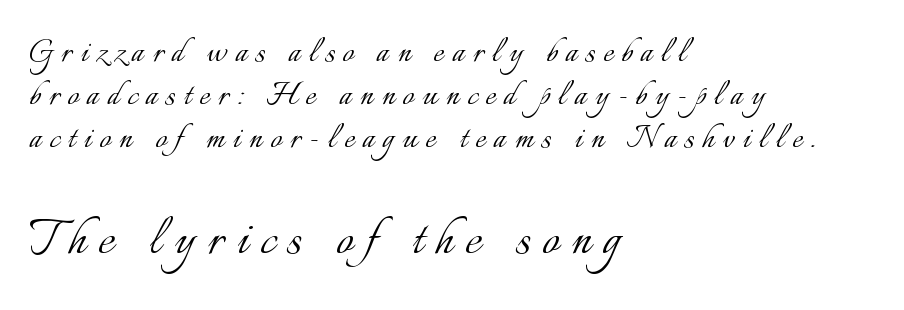
{"bold": "no", "weight": "light", "width": "normal", "stroke_contrast": "low", "x_height": "small", "monospaced": "no", "underline": "no", "align": "left", "line_spacing": "tight", "line_spacing_ratio": 1.07, "letter_spacing": "wide", "letter_spacing_em": 0.21, "larger_block": "second", "size_ratio": 1.5, "glyph_px": 60}
